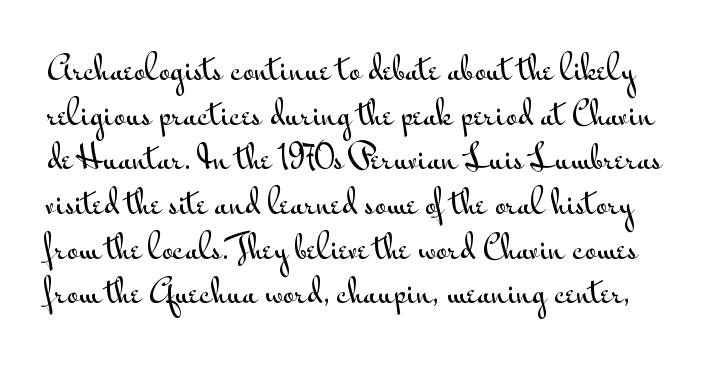
{"serif": "no", "width": "wide", "stroke_contrast": "medium", "x_height": "small", "monospaced": "no", "underline": "no", "line_spacing": "normal", "line_spacing_ratio": 1.44, "letter_spacing": "normal", "letter_spacing_em": 0.0, "glyph_px": 31}
